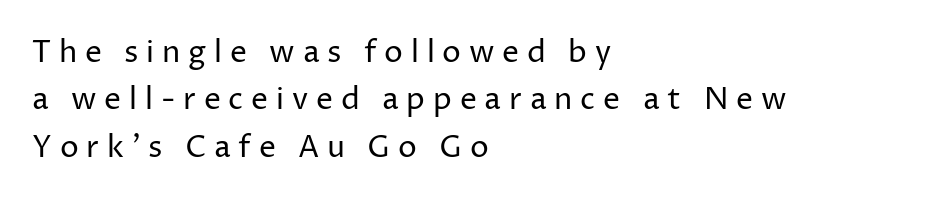
The image shows 30 px regular-weight sans-serif type, upright; set left-aligned, normal line spacing (1.58x), unusually wide letter spacing (+0.26 em), not underlined; low stroke contrast and a medium x-height.
